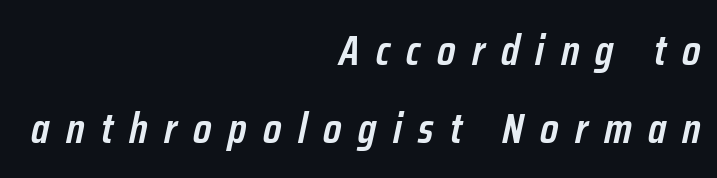
The image shows 43 px semibold, condensed type, italic (leaning right); set right-aligned, line spacing 1.81x, unusually wide letter spacing (+0.38 em), not underlined; low stroke contrast and a medium x-height.
